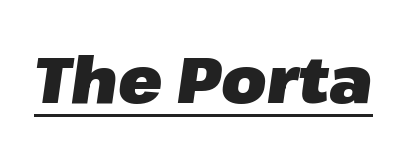
Q: Is the text bold? A: Yes.
Q: Is the text italic (slanted)? A: Yes, it leans right by about 8 degrees.
Q: Is the text underlined? A: Yes.
Q: Is the spacing between letters normal or unusually wide? A: Normal.
Q: Width (condensed, normal, or wide)? A: Normal.
Q: Stroke contrast? A: Low.
Q: x-height? A: Medium.
Q: Monospaced? A: No.
